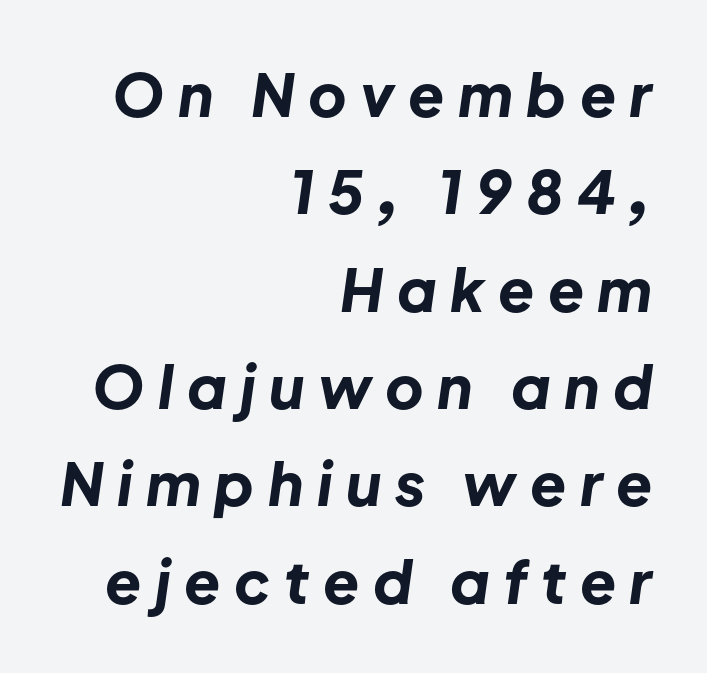
The image shows 59 px bold type, italic (leaning right); set right-aligned, normal line spacing (1.65x), unusually wide letter spacing (+0.23 em), not underlined; low stroke contrast and a medium x-height.
